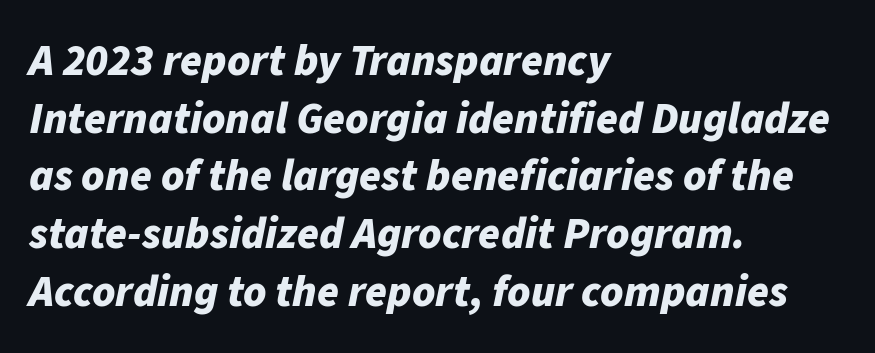
Q: Is the text bold? A: Yes.
Q: Is the text italic (slanted)? A: Yes, it leans right by about 11 degrees.
Q: Is the text underlined? A: No.
Q: How is the paragraph aligned? A: Left-aligned.
Q: Is the spacing between letters normal or unusually wide? A: Normal.
Q: Is the spacing between lines tight, normal or loose? A: Normal.
Q: Width (condensed, normal, or wide)? A: Normal.
Q: Stroke contrast? A: Low.
Q: x-height? A: Medium.
Q: Monospaced? A: No.
